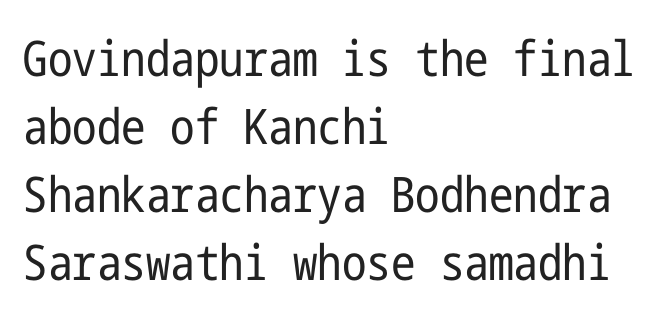
The leading is moderate, giving the passage an even texture. No feet cap the strokes, marking this as sans-serif type. The glyphs are unaccompanied by any horizontal stroke below them. Unlike italic type, these characters show no tilt at all. Heaviness? Minimal to ordinary, like unemphasized prose. Short note: letters normally spaced.
